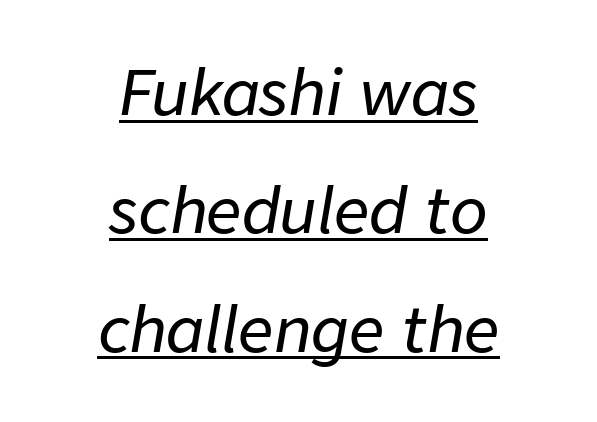
Q: Is the text italic (slanted)? A: Yes, it leans right by about 9 degrees.
Q: Is the text underlined? A: Yes.
Q: How is the paragraph aligned? A: Centered.
Q: Is the spacing between letters normal or unusually wide? A: Normal.
Q: Is the spacing between lines tight, normal or loose? A: Loose.
Q: Width (condensed, normal, or wide)? A: Normal.
Q: Stroke contrast? A: Low.
Q: x-height? A: Medium.
Q: Monospaced? A: No.
